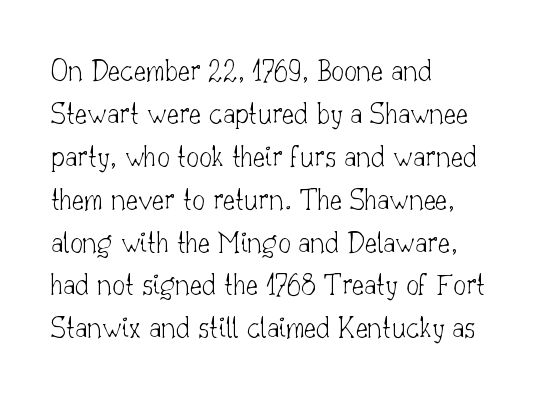
The rendering anchors every line to the left-hand side. This sample uses a serif face. Character widths vary here, with narrow letters taking less room than wide ones. Honestly, there is no underline to notice here at all. This rendering leaves character spacing at its baseline value.
